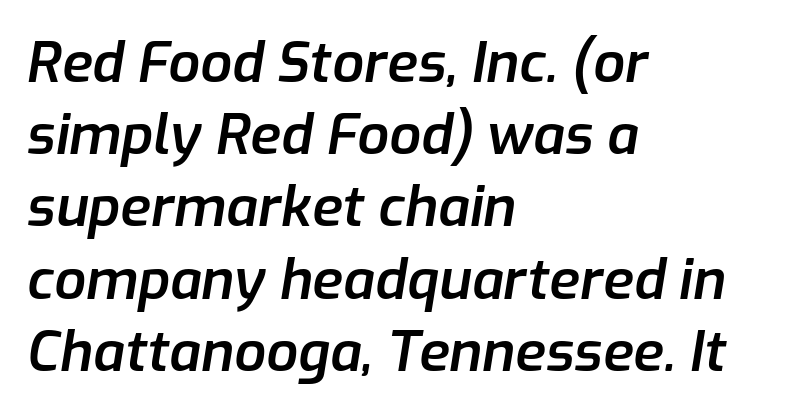
If you drew a ruler down the left edge, every line would touch it. This is moderately heavy type, rendered in semibold. Successive baselines arrive at the customary interval. Nothing unusual about the tracking: characters are spaced as the font intends. The strip under each line holds only bare page. Character widths vary here, with narrow letters taking less room than wide ones.
